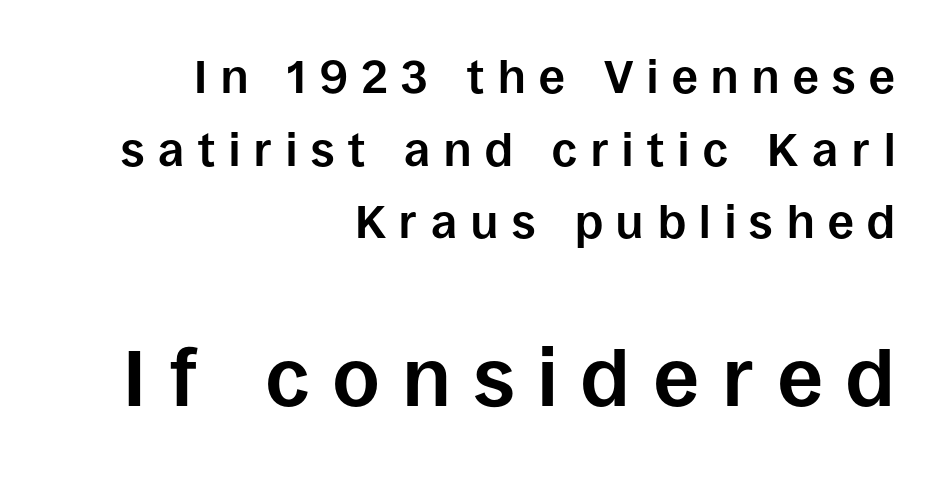
{"serif": "no", "italic": "no", "bold": "yes", "weight": "bold", "width": "normal", "stroke_contrast": "low", "x_height": "large", "monospaced": "no", "underline": "no", "align": "right", "line_spacing": "normal", "line_spacing_ratio": 1.58, "letter_spacing": "wide", "letter_spacing_em": 0.3, "larger_block": "second", "size_ratio": 1.74, "glyph_px": 80}
